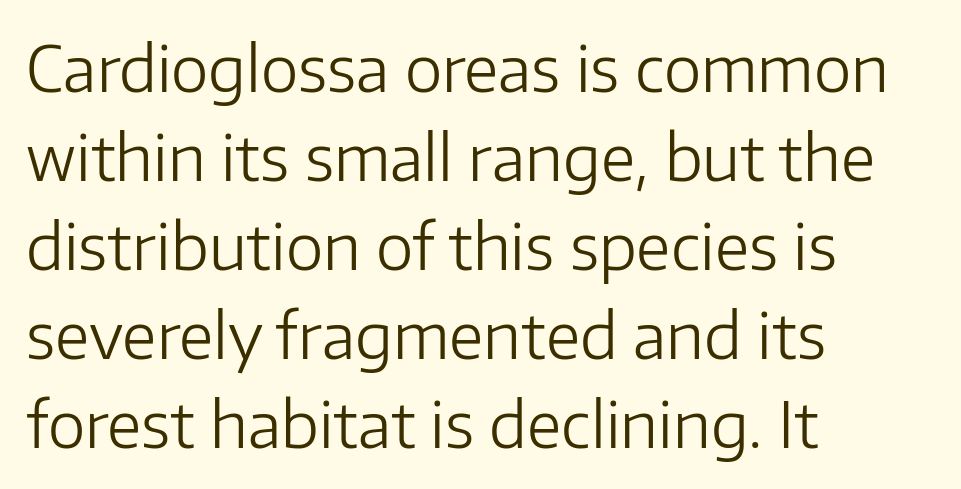
The image shows 64 px light sans-serif type, upright; set left-aligned, normal line spacing (1.39x), normal letter spacing, not underlined; low stroke contrast and a medium x-height.
